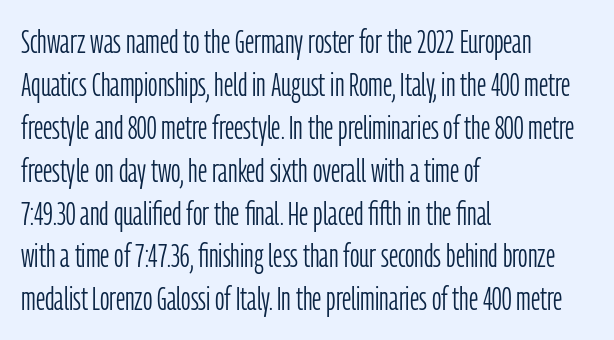
The image shows 33 px light, condensed sans-serif type, upright; set left-aligned, normal line spacing (1.3x), normal letter spacing, not underlined; low stroke contrast and a medium x-height.
